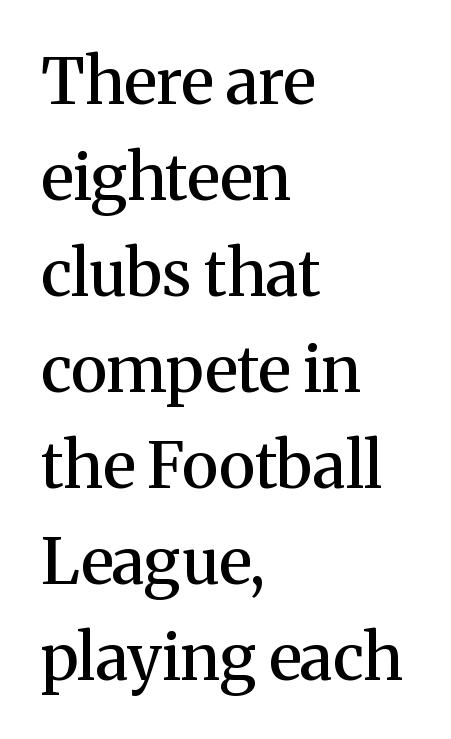
Students, observe: this is what conventionally led text looks like. The specimen reads as upright at a glance. Are there feet on the stems? There are — it's a serif. Each letter keeps its own natural width here, so spacing adapts to shape. Each word holds together tightly as a unit, with standard inter-letter gaps.
